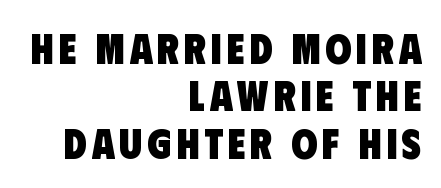
Anything drawn beneath the words? Only blank space. This sample is right-justified, so line beginnings fall wherever the words allow. A typesetter would label this face a sans. In terms of weight, the rendering is a true, heavy bold. You could not count columns in this text — the font is proportionally spaced. This sample trades vertical openness for compactness between lines.
